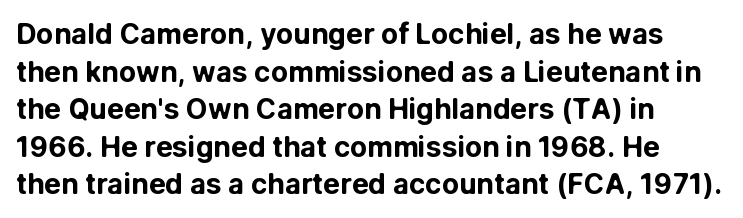
Q: Is the text bold? A: Yes.
Q: Is the text italic (slanted)? A: No, it is upright.
Q: Is the typeface a serif or a sans-serif typeface? A: Sans-serif.
Q: Is the text underlined? A: No.
Q: How is the paragraph aligned? A: Left-aligned.
Q: Is the spacing between letters normal or unusually wide? A: Normal.
Q: Is the spacing between lines tight, normal or loose? A: Normal.
Q: Width (condensed, normal, or wide)? A: Normal.
Q: Stroke contrast? A: Low.
Q: x-height? A: Medium.
Q: Monospaced? A: No.
